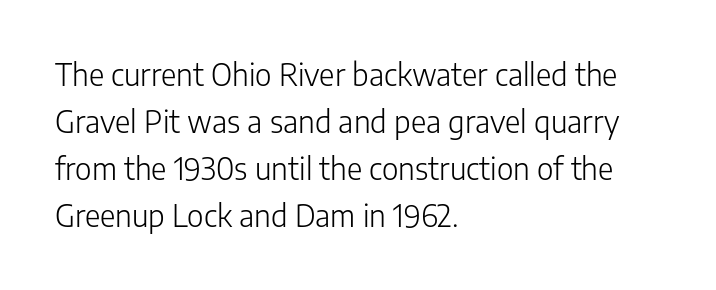
Q: Is the text bold? A: No.
Q: Is the text italic (slanted)? A: No, it is upright.
Q: Is the typeface a serif or a sans-serif typeface? A: Sans-serif.
Q: Is the text underlined? A: No.
Q: How is the paragraph aligned? A: Left-aligned.
Q: Is the spacing between letters normal or unusually wide? A: Normal.
Q: Is the spacing between lines tight, normal or loose? A: Normal.
Q: Width (condensed, normal, or wide)? A: Normal.
Q: Stroke contrast? A: Low.
Q: x-height? A: Medium.
Q: Monospaced? A: No.
